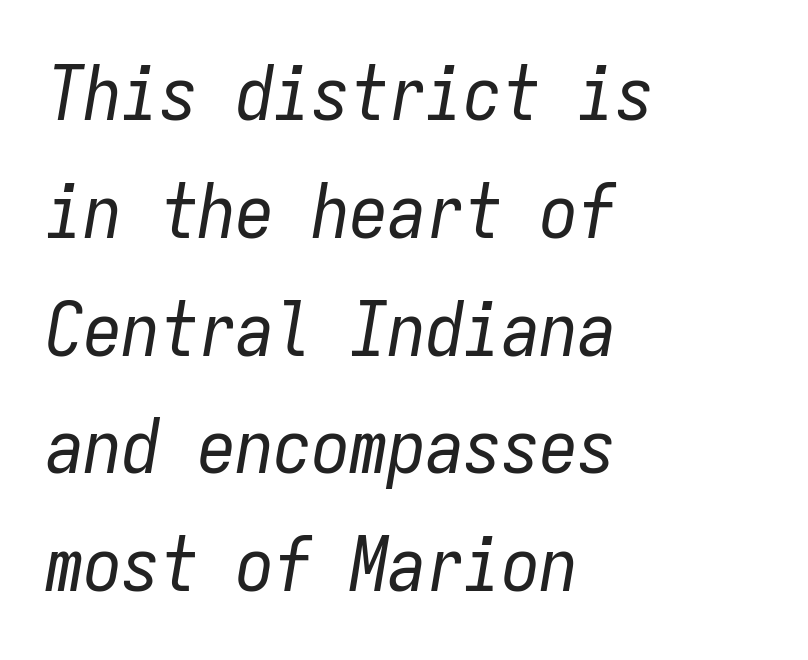
You could call the tracking neutral — neither tight nor loose. Summary of vertical rhythm: regular, with standard interline spacing. The passage shown is not bold in any degree. This rendering features lettering with no underline.
